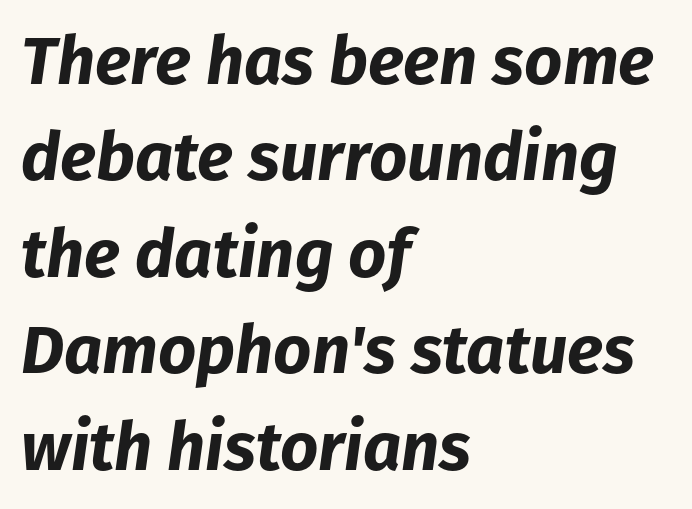
Q: Is the text bold? A: Yes.
Q: Is the text italic (slanted)? A: Yes, it leans right by about 8 degrees.
Q: Is the text underlined? A: No.
Q: How is the paragraph aligned? A: Left-aligned.
Q: Is the spacing between letters normal or unusually wide? A: Normal.
Q: Is the spacing between lines tight, normal or loose? A: Normal.
Q: Width (condensed, normal, or wide)? A: Normal.
Q: Stroke contrast? A: Low.
Q: x-height? A: Medium.
Q: Monospaced? A: No.
